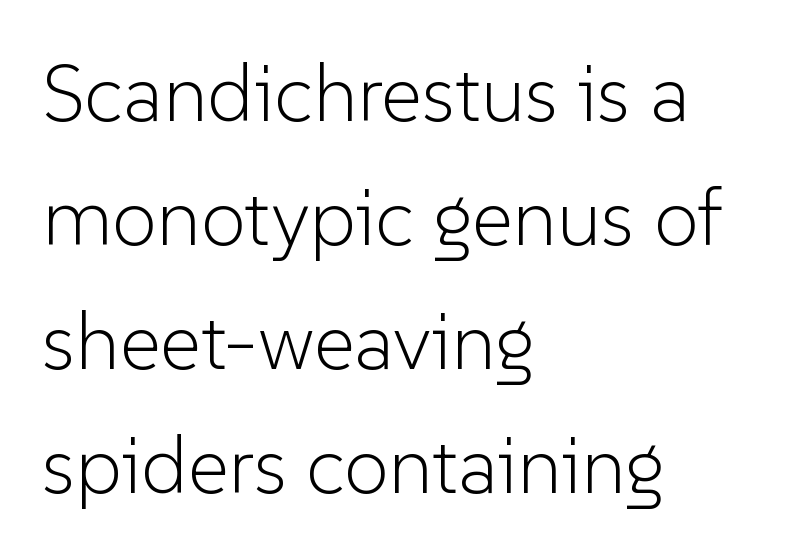
{"serif": "no", "italic": "no", "bold": "no", "weight": "light", "width": "normal", "stroke_contrast": "low", "x_height": "medium", "monospaced": "no", "underline": "no", "align": "left", "line_spacing": "normal", "line_spacing_ratio": 1.55, "letter_spacing": "normal", "letter_spacing_em": 0.0, "glyph_px": 80}
